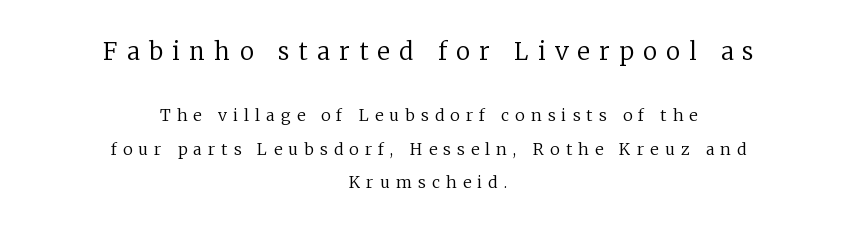
Q: Is the text bold? A: No.
Q: Is the text italic (slanted)? A: No, it is upright.
Q: Is the text underlined? A: No.
Q: How is the paragraph aligned? A: Centered.
Q: Is the spacing between letters normal or unusually wide? A: Unusually wide.
Q: Is the spacing between lines tight, normal or loose? A: Loose.
Q: Which block of text is set in a larger size, the first (top) or the second (bottom)? A: The first (top) one.
